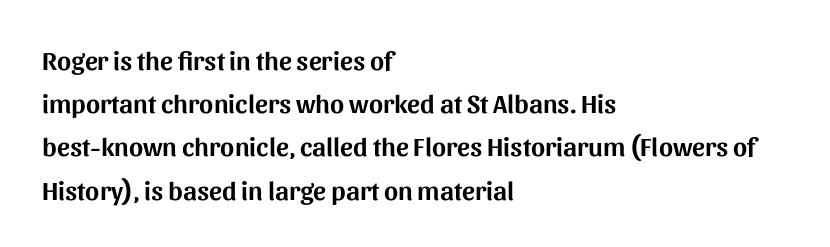
Anything drawn beneath the words? Only blank space. In terms of letterspacing, this is plain default setting. No italicization has been applied; the sample stays upright. The block of text has a typical density, with ordinary space between rows. Horizontal alignment here is leftward, the default for most running prose.
